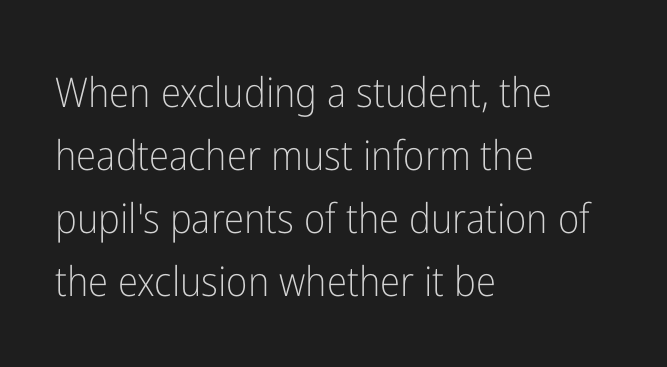
The image shows 41 px light, condensed sans-serif type, upright; set left-aligned, normal line spacing (1.54x), normal letter spacing, not underlined; low stroke contrast and a medium x-height.
